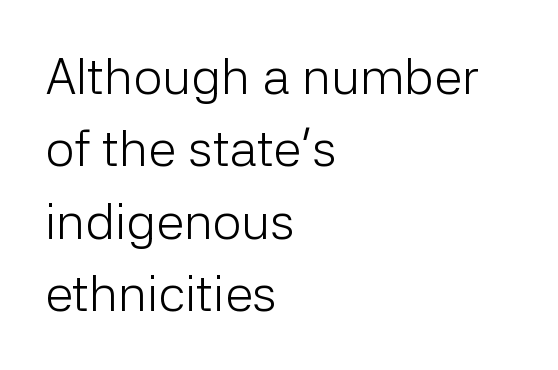
The image shows 51 px light sans-serif type, upright; set left-aligned, normal line spacing (1.42x), normal letter spacing, not underlined; low stroke contrast and a medium x-height.
